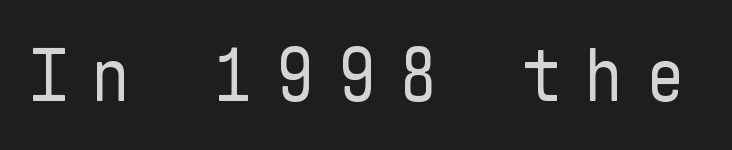
{"serif": "no", "italic": "no", "bold": "no", "weight": "regular", "width": "condensed", "stroke_contrast": "low", "x_height": "medium", "underline": "no", "letter_spacing": "wide", "letter_spacing_em": 0.3, "glyph_px": 76}
